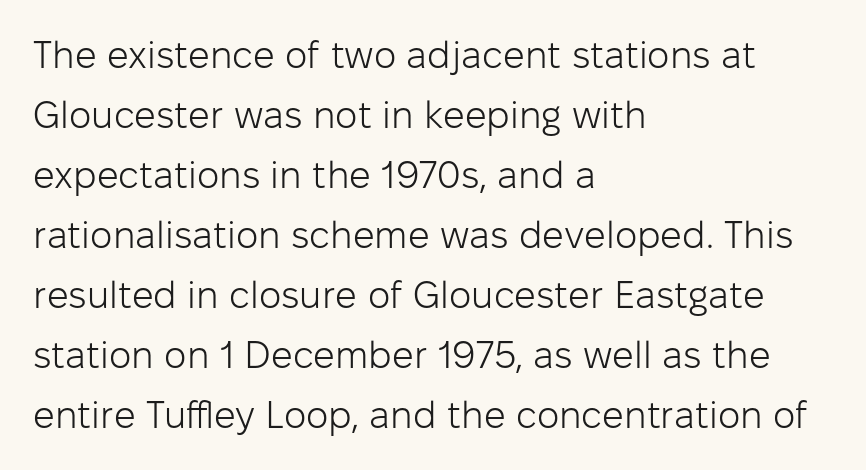
Q: Is the text bold? A: No.
Q: Is the text italic (slanted)? A: No, it is upright.
Q: Is the typeface a serif or a sans-serif typeface? A: Sans-serif.
Q: Is the text underlined? A: No.
Q: How is the paragraph aligned? A: Left-aligned.
Q: Is the spacing between letters normal or unusually wide? A: Normal.
Q: Is the spacing between lines tight, normal or loose? A: Normal.
Q: Width (condensed, normal, or wide)? A: Normal.
Q: Stroke contrast? A: Low.
Q: x-height? A: Medium.
Q: Monospaced? A: No.
